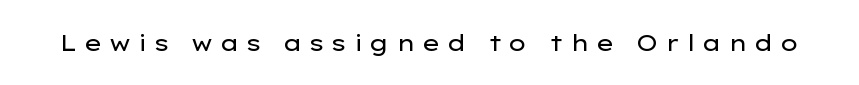
The image shows 23 px text type, upright; set unusually wide letter spacing (+0.27 em), not underlined.
